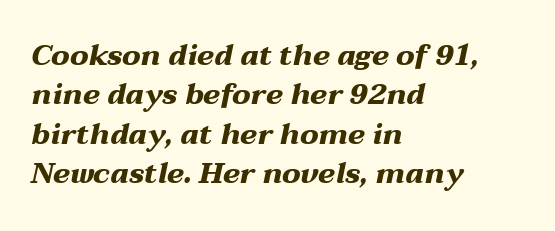
The image shows 29 px heavy, wide type, italic (leaning right); set left-aligned, normal line spacing (1.36x), normal letter spacing, not underlined; medium stroke contrast and a medium x-height.
